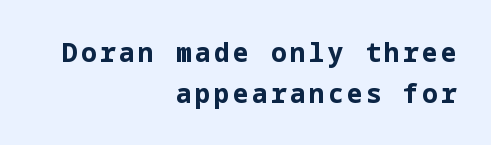
Q: Is the text bold? A: Yes.
Q: Is the text italic (slanted)? A: No, it is upright.
Q: Is the text underlined? A: No.
Q: How is the paragraph aligned? A: Right-aligned.
Q: Is the spacing between lines tight, normal or loose? A: Normal.
